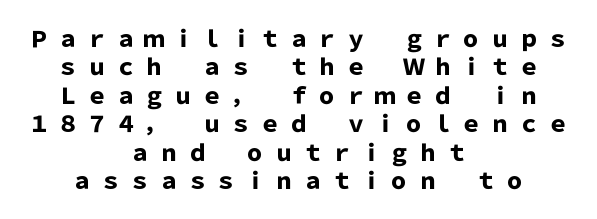
Q: Is the text bold? A: Yes.
Q: Is the text italic (slanted)? A: No, it is upright.
Q: Is the text underlined? A: No.
Q: How is the paragraph aligned? A: Centered.
Q: Is the spacing between letters normal or unusually wide? A: Unusually wide.
Q: Is the spacing between lines tight, normal or loose? A: Normal.
